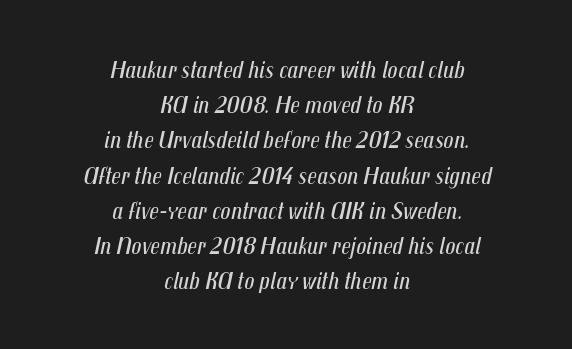
A typesetter would mark this as italic. The paragraph has two soft edges and a firm central axis. The font is comparable to plain body text, perhaps lighter. Reading down the column, the eye jumps a familiar distance to each next line.
